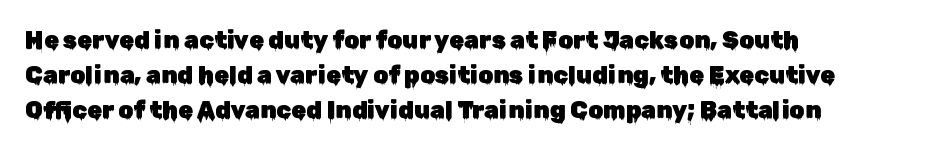
The image shows 24 px text type, upright; set left-aligned, normal line spacing (1.46x), normal letter spacing, not underlined.
